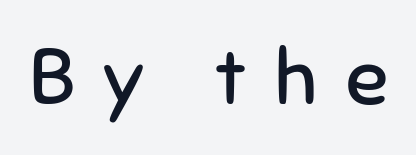
{"serif": "no", "italic": "no", "bold": "no", "weight": "regular", "width": "normal", "stroke_contrast": "low", "x_height": "medium", "monospaced": "no", "underline": "no", "letter_spacing": "wide", "letter_spacing_em": 0.35, "glyph_px": 79}
